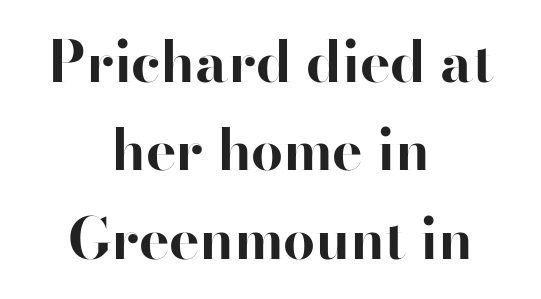
Students, observe: this is what conventionally led text looks like. The passage shown has conventional tracking throughout. The letters are bold, with thick, heavy strokes. Examine the stroke ends and you'll find no serifs. Character widths vary here, with narrow letters taking less room than wide ones.
